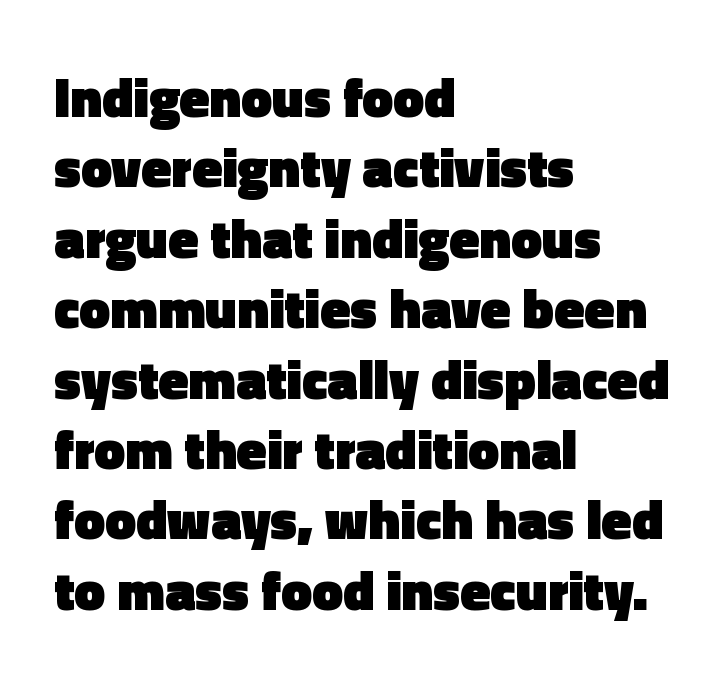
Q: Is the text bold? A: Yes.
Q: Is the text italic (slanted)? A: No, it is upright.
Q: Is the typeface a serif or a sans-serif typeface? A: Sans-serif.
Q: Is the text underlined? A: No.
Q: How is the paragraph aligned? A: Left-aligned.
Q: Is the spacing between letters normal or unusually wide? A: Normal.
Q: Is the spacing between lines tight, normal or loose? A: Normal.
Q: Width (condensed, normal, or wide)? A: Normal.
Q: x-height? A: Medium.
Q: Monospaced? A: No.
